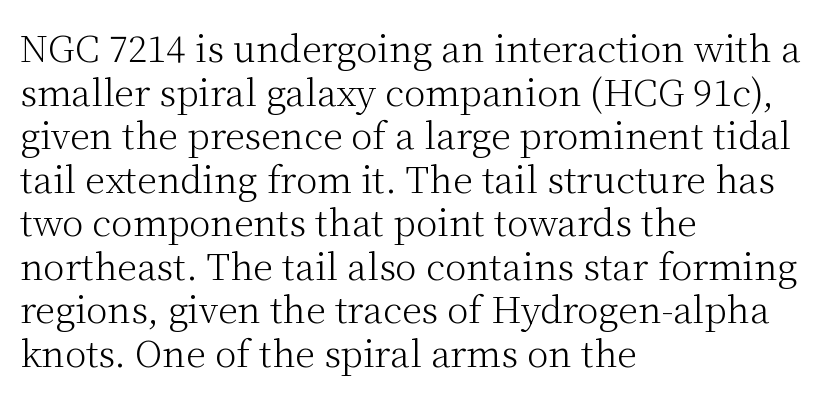
Q: Is the text bold? A: No.
Q: Is the text italic (slanted)? A: No, it is upright.
Q: Is the typeface a serif or a sans-serif typeface? A: Serif.
Q: Is the text underlined? A: No.
Q: How is the paragraph aligned? A: Left-aligned.
Q: Is the spacing between letters normal or unusually wide? A: Normal.
Q: Width (condensed, normal, or wide)? A: Normal.
Q: Stroke contrast? A: Medium.
Q: x-height? A: Medium.
Q: Monospaced? A: No.
